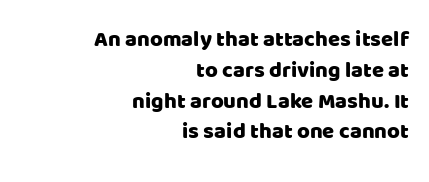
The image shows 22 px text type, upright; set right-aligned, normal line spacing (1.4x), normal letter spacing, not underlined.
